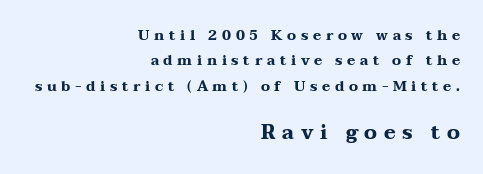
The image shows 20 px bold type, upright; set right-aligned, line spacing 1.81x, unusually wide letter spacing (+0.33 em), not underlined; the second (bottom) block is 1.43x larger.
